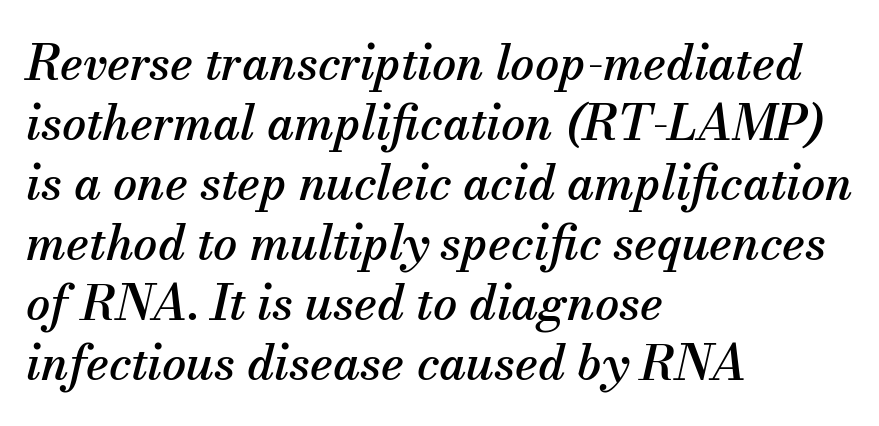
{"serif": "yes", "italic": "yes", "lean": "right", "slant_degrees": 13, "width": "normal", "stroke_contrast": "medium", "x_height": "small", "monospaced": "no", "underline": "no", "align": "left", "line_spacing": "normal", "line_spacing_ratio": 1.25, "letter_spacing": "normal", "letter_spacing_em": 0.0, "glyph_px": 48}
